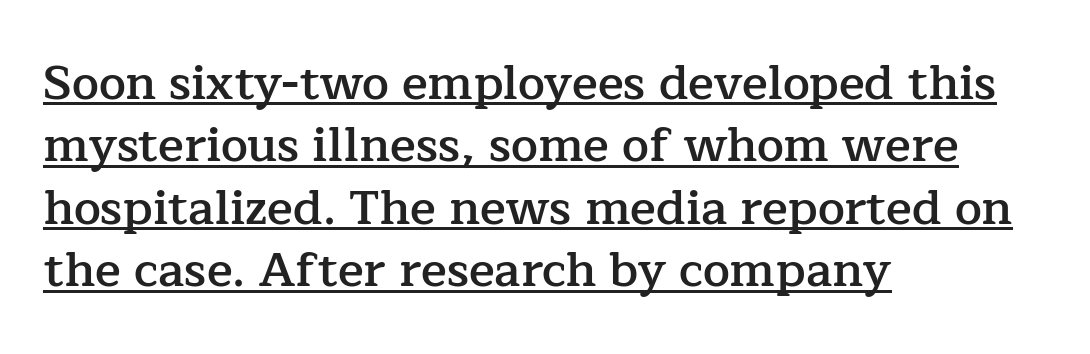
Q: Is the text bold? A: Semi-bold.
Q: Is the text italic (slanted)? A: No, it is upright.
Q: Is the typeface a serif or a sans-serif typeface? A: Serif.
Q: Is the text underlined? A: Yes.
Q: How is the paragraph aligned? A: Left-aligned.
Q: Is the spacing between letters normal or unusually wide? A: Normal.
Q: Is the spacing between lines tight, normal or loose? A: Normal.
Q: Width (condensed, normal, or wide)? A: Normal.
Q: Stroke contrast? A: Low.
Q: x-height? A: Medium.
Q: Monospaced? A: No.
